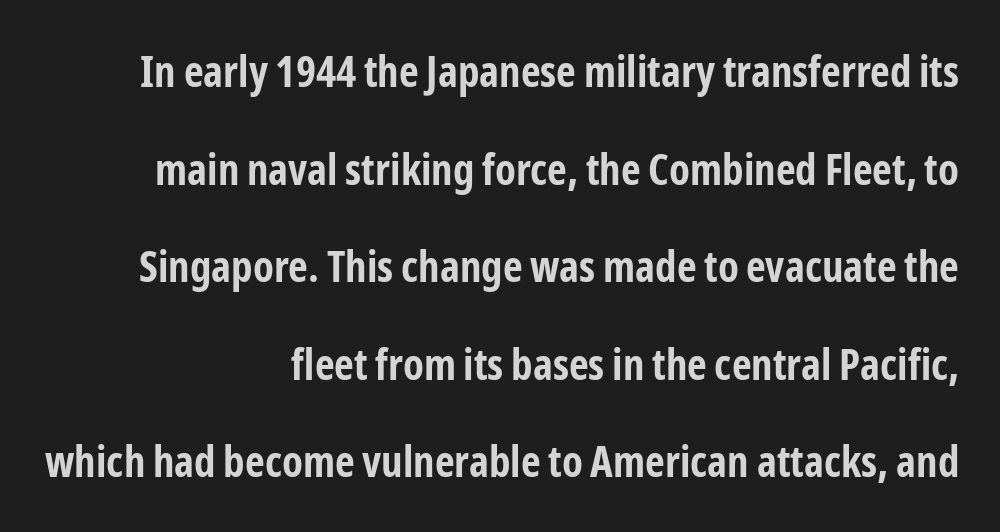
Q: Is the text bold? A: Yes.
Q: Is the text italic (slanted)? A: No, it is upright.
Q: Is the typeface a serif or a sans-serif typeface? A: Sans-serif.
Q: Is the text underlined? A: No.
Q: How is the paragraph aligned? A: Right-aligned.
Q: Is the spacing between letters normal or unusually wide? A: Normal.
Q: Is the spacing between lines tight, normal or loose? A: Loose.
Q: Width (condensed, normal, or wide)? A: Condensed.
Q: Stroke contrast? A: Low.
Q: x-height? A: Medium.
Q: Monospaced? A: No.
